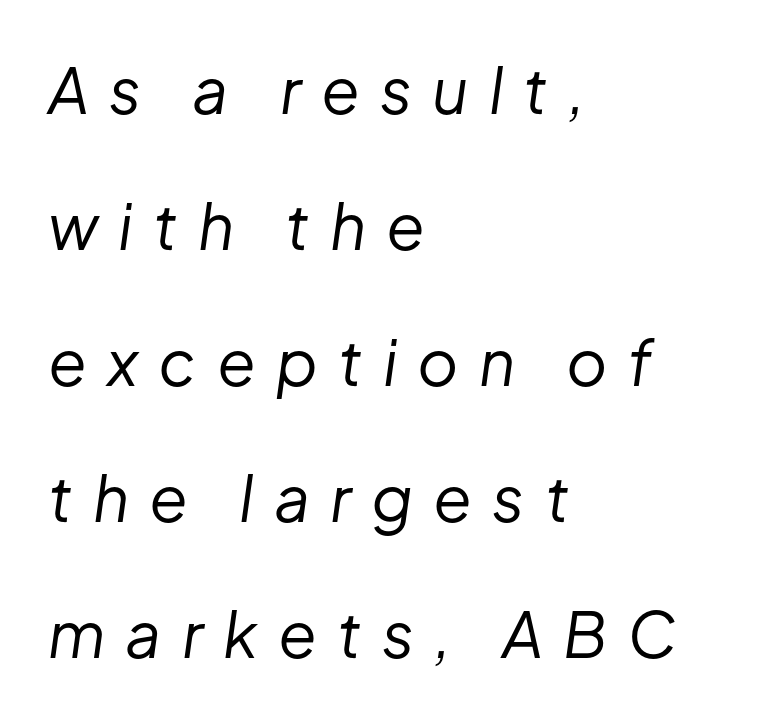
{"italic": "yes", "lean": "right", "slant_degrees": 8, "bold": "no", "weight": "regular", "width": "normal", "stroke_contrast": "low", "x_height": "medium", "monospaced": "no", "underline": "no", "align": "left", "line_spacing": "loose", "line_spacing_ratio": 2.16, "letter_spacing": "wide", "letter_spacing_em": 0.32, "glyph_px": 63}
